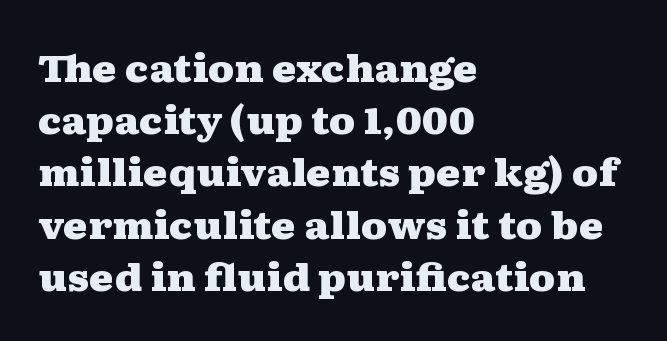
{"serif": "yes", "italic": "no", "bold": "yes", "weight": "heavy", "width": "wide", "stroke_contrast": "medium", "x_height": "medium", "monospaced": "no", "underline": "no", "align": "left", "line_spacing": "normal", "line_spacing_ratio": 1.41, "letter_spacing": "normal", "letter_spacing_em": 0.0, "glyph_px": 37}
